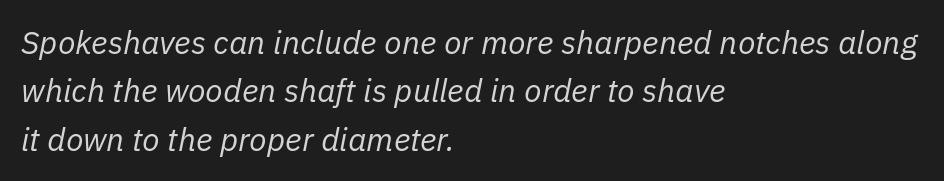
Weight class: somewhere from thin through regular. Honestly, the letter spacing is just normal — you wouldn't notice it. Rendered with sloped, italic letterforms. All the whitespace from short lines collects on the right.
